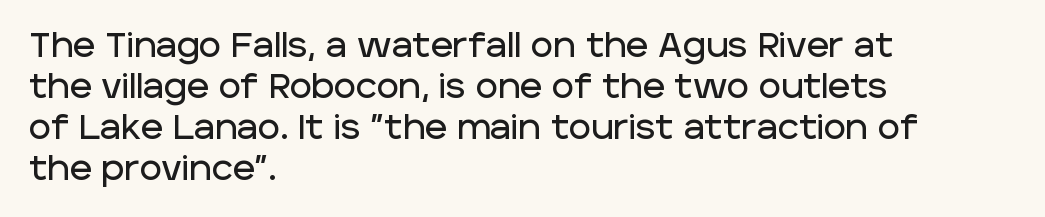
The strip under each line holds only bare page. This is roman type, the default non-slanted kind. Spacing verdict: proportional, widths tailored to each character. Left-aligned paragraph, ragged on the right.
